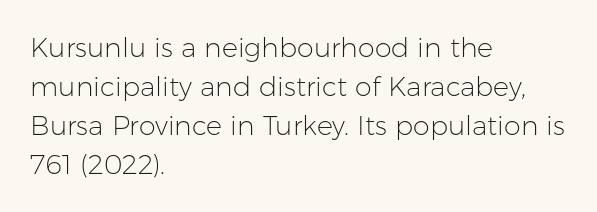
The image shows 27 px text type, upright; set left-aligned, normal line spacing (1.45x), normal letter spacing, not underlined.
